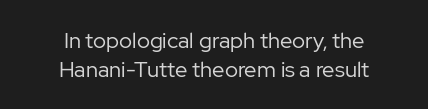
{"italic": "no", "bold": "no", "underline": "no", "align": "center", "line_spacing": "normal", "line_spacing_ratio": 1.31, "letter_spacing": "normal", "letter_spacing_em": 0.0, "glyph_px": 22}
